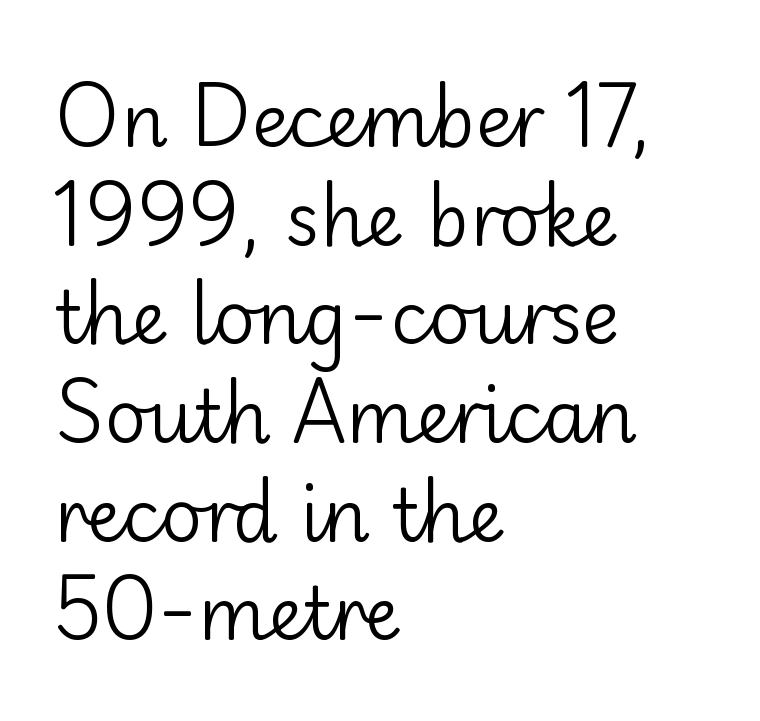
Line spacing here is normal. This sample has the flowing, uneven cadence of proportional lettering. Each row of text sits above clean, open space. Layout note: lines flush left. The font's upright variant was chosen for this text. Tracking value appears to be zero — textbook default spacing.
